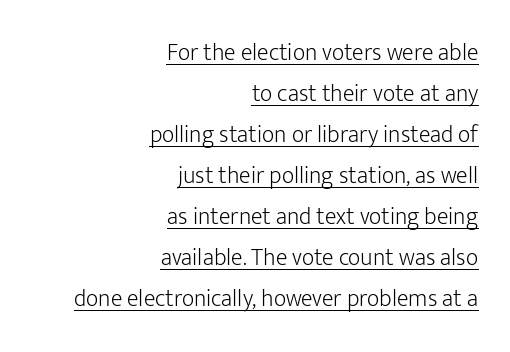
The image shows 24 px text type, upright; set right-aligned, line spacing 1.71x, normal letter spacing, underlined.
